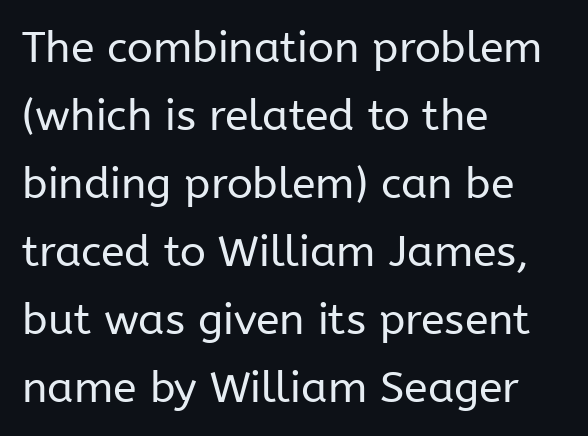
Q: Is the text bold? A: No.
Q: Is the text italic (slanted)? A: No, it is upright.
Q: Is the typeface a serif or a sans-serif typeface? A: Sans-serif.
Q: Is the text underlined? A: No.
Q: How is the paragraph aligned? A: Left-aligned.
Q: Is the spacing between letters normal or unusually wide? A: Normal.
Q: Is the spacing between lines tight, normal or loose? A: Normal.
Q: Width (condensed, normal, or wide)? A: Normal.
Q: Stroke contrast? A: Low.
Q: x-height? A: Medium.
Q: Monospaced? A: No.
